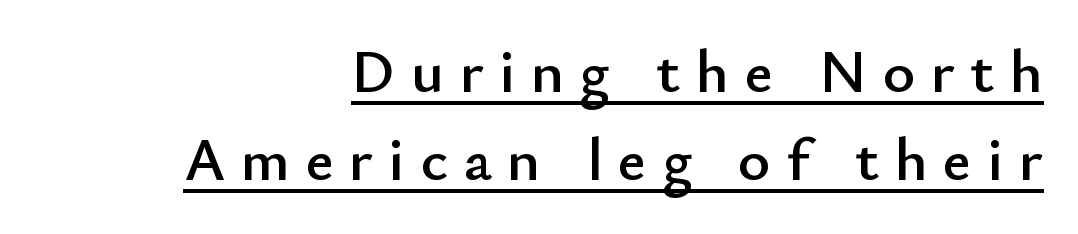
The image shows 62 px sans-serif type, upright; set right-aligned, normal line spacing (1.42x), unusually wide letter spacing (+0.25 em), underlined; low stroke contrast and a small x-height.
